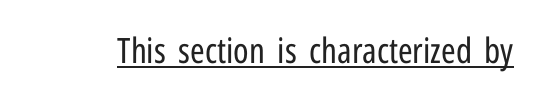
{"serif": "no", "italic": "no", "bold": "no", "weight": "regular", "width": "condensed", "stroke_contrast": "low", "x_height": "medium", "monospaced": "no", "underline": "yes", "letter_spacing": "normal", "letter_spacing_em": 0.0, "glyph_px": 35}
